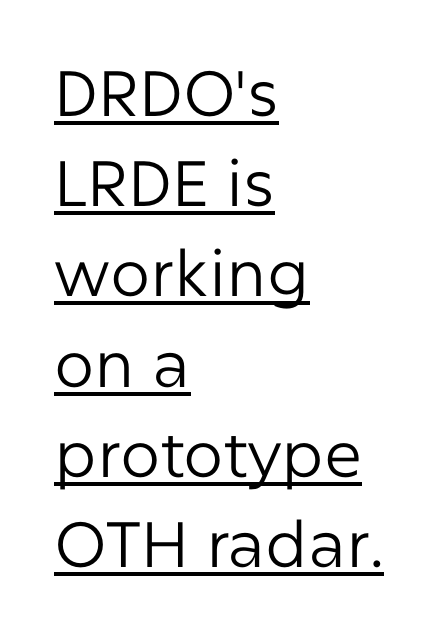
Does the lettering tilt? It doesn't — this is upright. Caption: standard tracking, unaltered. The rendering shows plain stroke endings on the letterforms — a sans-serif design. Do the characters align in a grid? No, the font is proportional.
